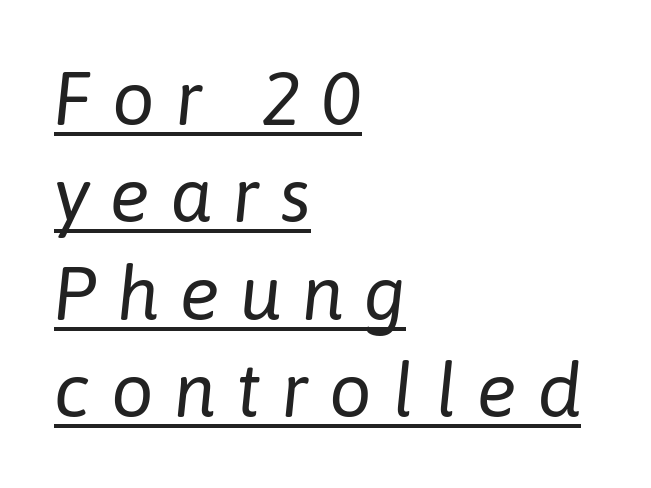
{"italic": "yes", "lean": "right", "slant_degrees": 6, "bold": "no", "weight": "regular", "width": "normal", "stroke_contrast": "low", "x_height": "medium", "monospaced": "no", "underline": "yes", "align": "left", "line_spacing": "normal", "line_spacing_ratio": 1.3, "letter_spacing": "wide", "letter_spacing_em": 0.27, "glyph_px": 75}
